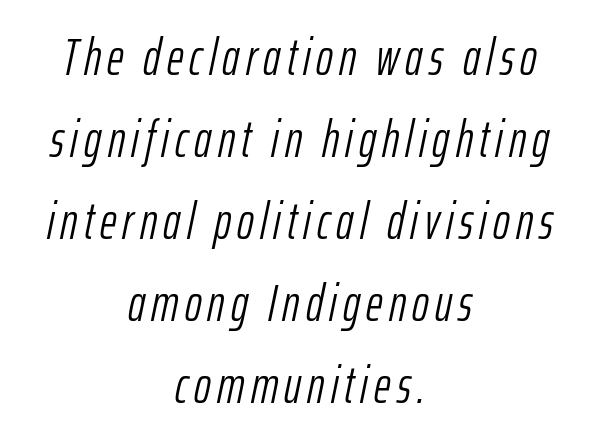
{"italic": "yes", "lean": "right", "slant_degrees": 12, "bold": "no", "weight": "light", "width": "condensed", "stroke_contrast": "low", "x_height": "medium", "monospaced": "no", "underline": "no", "align": "center", "line_spacing": "normal", "line_spacing_ratio": 1.61, "glyph_px": 51}
